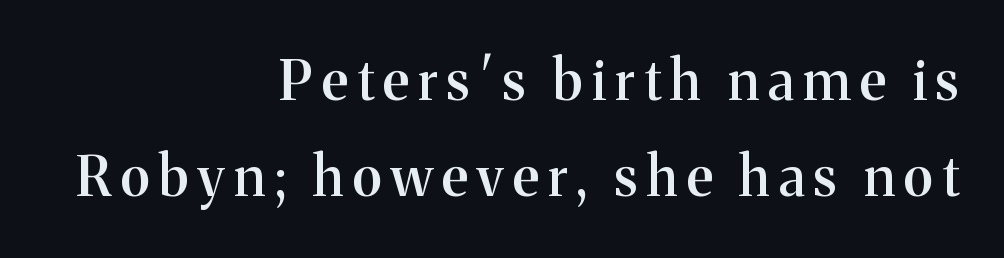
The image shows 55 px semibold serif type, upright; set right-aligned, line spacing 1.75x, not underlined; medium stroke contrast and a medium x-height.
